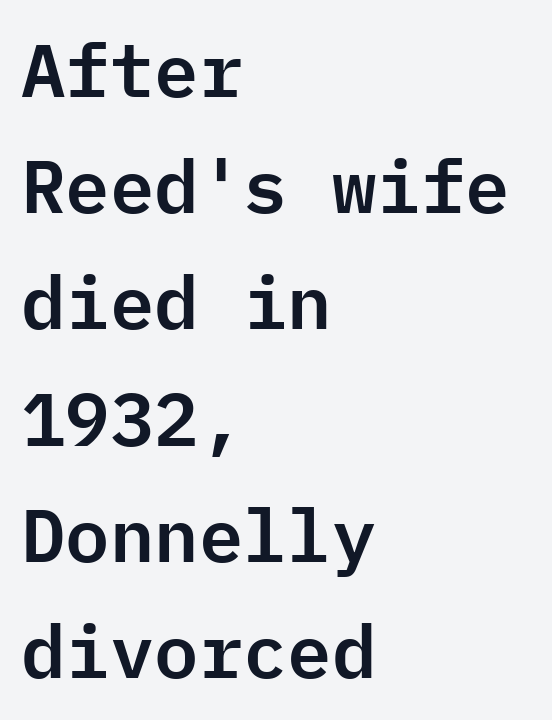
Q: Is the text italic (slanted)? A: No, it is upright.
Q: Is the typeface a serif or a sans-serif typeface? A: Sans-serif.
Q: Is the text underlined? A: No.
Q: How is the paragraph aligned? A: Left-aligned.
Q: Is the spacing between letters normal or unusually wide? A: Normal.
Q: Is the spacing between lines tight, normal or loose? A: Normal.
Q: Width (condensed, normal, or wide)? A: Normal.
Q: Stroke contrast? A: Low.
Q: x-height? A: Medium.
Q: Monospaced? A: Yes.
